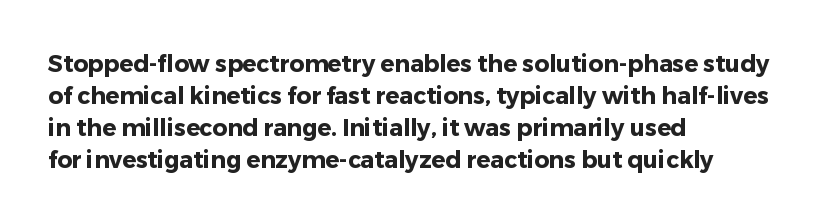
The image shows 23 px bold type, upright; set left-aligned, normal line spacing (1.39x), normal letter spacing, not underlined.
